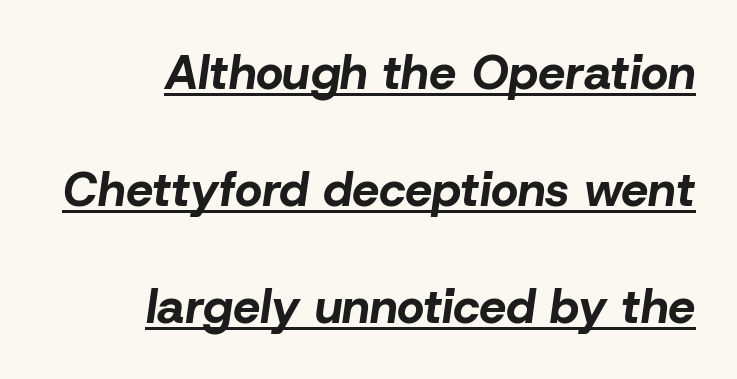
Q: Is the text bold? A: Yes.
Q: Is the text italic (slanted)? A: Yes, it leans right by about 8 degrees.
Q: Is the text underlined? A: Yes.
Q: How is the paragraph aligned? A: Right-aligned.
Q: Is the spacing between letters normal or unusually wide? A: Normal.
Q: Is the spacing between lines tight, normal or loose? A: Loose.
Q: Width (condensed, normal, or wide)? A: Normal.
Q: Stroke contrast? A: Low.
Q: x-height? A: Medium.
Q: Monospaced? A: No.
